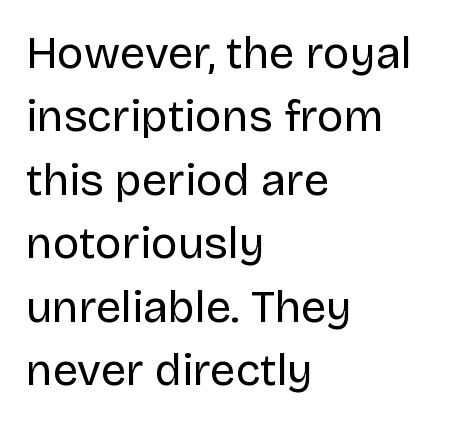
The image shows 45 px regular-weight sans-serif type, upright; set left-aligned, normal line spacing (1.41x), normal letter spacing, not underlined; low stroke contrast and a large x-height.
